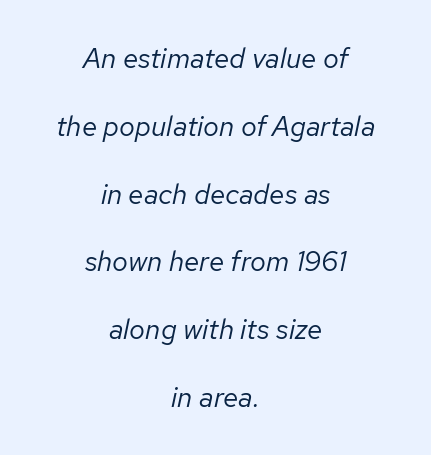
These lines keep a tight, regular rhythm from letter to letter. Descenders are the only things crossing below the line. A typesetter would call this proportional, since set widths differ per character. Style check: oblique.
